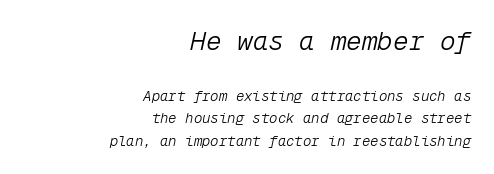
Looking at the ascenders, they clearly lean. These lines are set flush right with a ragged left edge. Leading matches the norm, producing a regular column. Type size steps down from the first block to the second. The space beneath each line is pristine and unruled.
